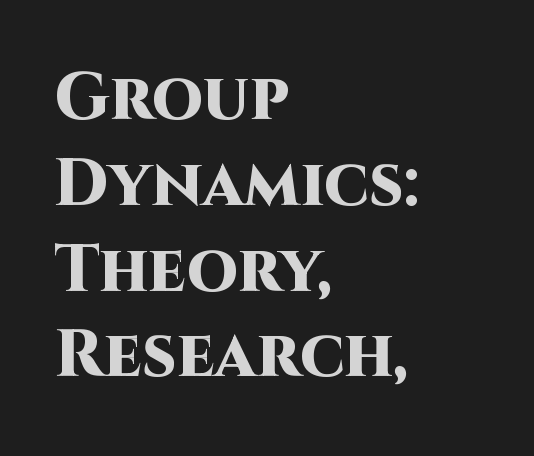
{"serif": "no", "italic": "no", "bold": "yes", "weight": "heavy", "width": "normal", "stroke_contrast": "high", "x_height": "large", "monospaced": "no", "underline": "no", "align": "left", "line_spacing": "normal", "line_spacing_ratio": 1.3, "letter_spacing": "normal", "letter_spacing_em": 0.0, "glyph_px": 66}
